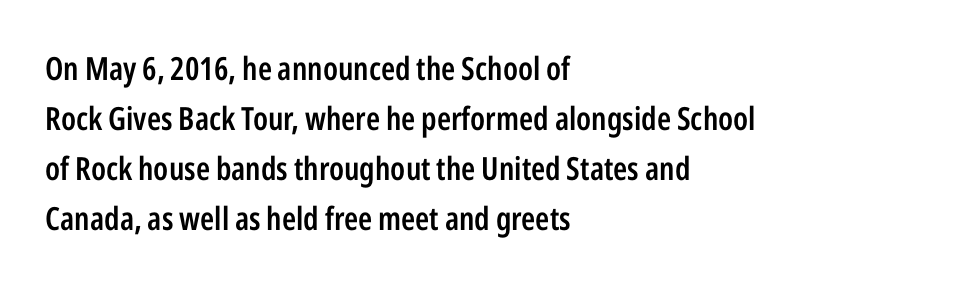
{"serif": "no", "italic": "no", "bold": "semi", "weight": "semibold", "width": "condensed", "stroke_contrast": "low", "x_height": "medium", "monospaced": "no", "underline": "no", "align": "left", "line_spacing": "normal", "line_spacing_ratio": 1.56, "letter_spacing": "normal", "letter_spacing_em": 0.0, "glyph_px": 32}
